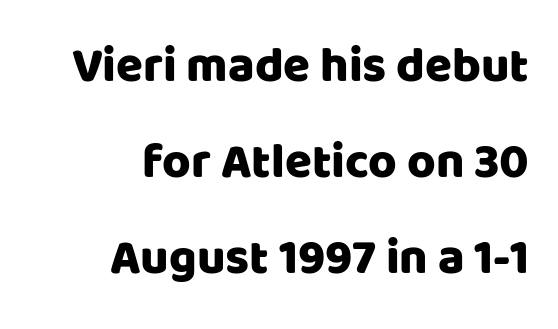
The image shows 49 px sans-serif type, upright; set right-aligned, loose line spacing (1.96x), normal letter spacing, not underlined; low stroke contrast and a large x-height.
